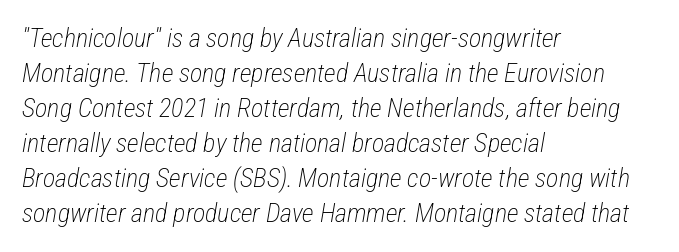
A normal amount of white space separates one row of letters from the next. Look at the tracking — it's just the regular setting, nothing added. Underlining? Definitely not there. Weight class: somewhere from thin through regular.
